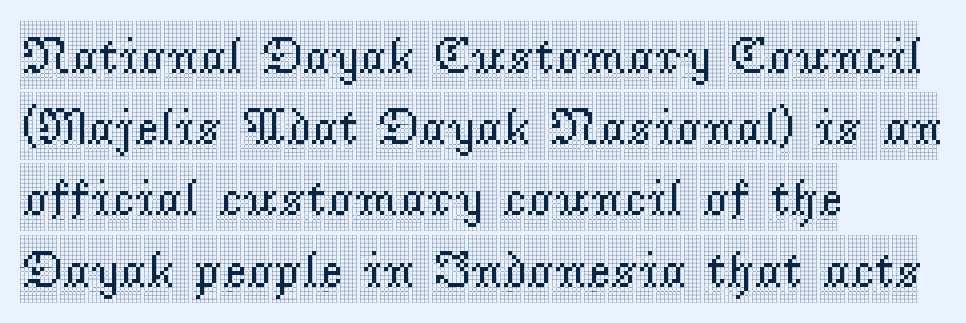
Small tapered or slab feet sit at the stroke ends, so this counts as serif. Descender tails drop into unmarked territory. Alignment: flush left. The passage shown stacks its lines at a standard gap. The horizontal fit of the characters is conventional and even.
